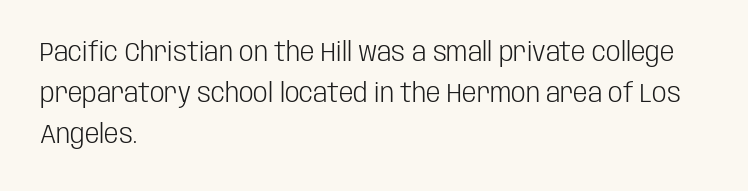
Q: Is the text bold? A: No.
Q: Is the text italic (slanted)? A: No, it is upright.
Q: Is the text underlined? A: No.
Q: How is the paragraph aligned? A: Left-aligned.
Q: Is the spacing between letters normal or unusually wide? A: Normal.
Q: Is the spacing between lines tight, normal or loose? A: Normal.
